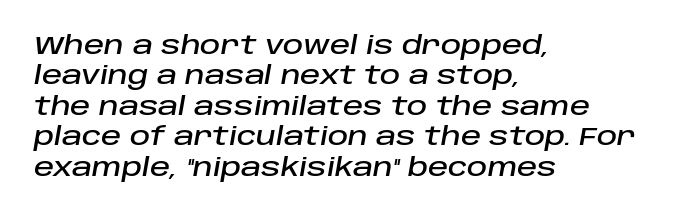
Q: Is the text italic (slanted)? A: Yes, it leans right by about 10 degrees.
Q: Is the text underlined? A: No.
Q: How is the paragraph aligned? A: Left-aligned.
Q: Is the spacing between letters normal or unusually wide? A: Normal.
